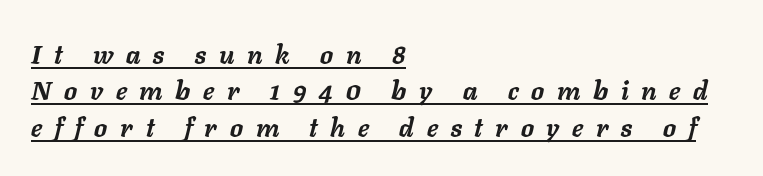
Q: Is the text bold? A: Yes.
Q: Is the text italic (slanted)? A: Yes, it leans right by about 11 degrees.
Q: Is the text underlined? A: Yes.
Q: How is the paragraph aligned? A: Left-aligned.
Q: Is the spacing between letters normal or unusually wide? A: Unusually wide.
Q: Is the spacing between lines tight, normal or loose? A: Normal.
